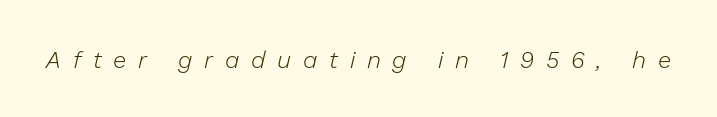
Q: Is the text bold? A: No.
Q: Is the text italic (slanted)? A: Yes, it leans right by about 13 degrees.
Q: Is the text underlined? A: No.
Q: Is the spacing between letters normal or unusually wide? A: Unusually wide.
